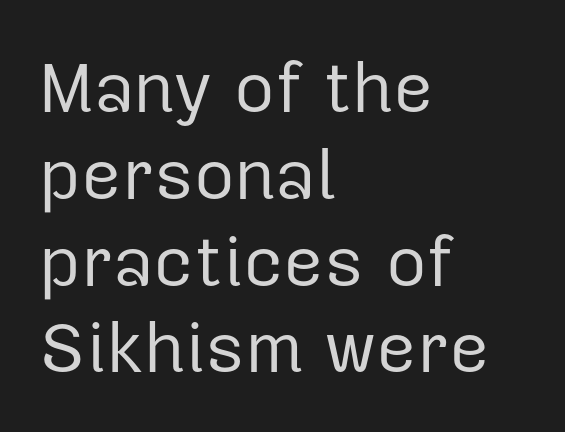
The image shows 70 px regular-weight sans-serif type, upright; set left-aligned, line spacing 1.24x, normal letter spacing, not underlined; low stroke contrast and a medium x-height.
